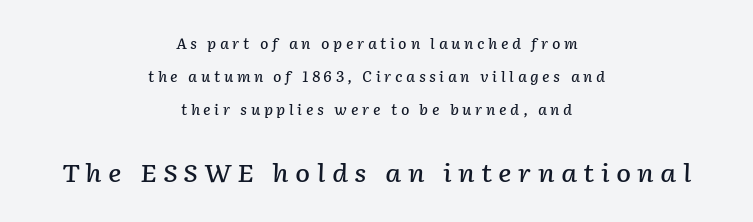
{"italic": "yes", "lean": "right", "slant_degrees": 2, "bold": "semi", "underline": "no", "align": "center", "line_spacing": "loose", "line_spacing_ratio": 2.37, "letter_spacing": "wide", "letter_spacing_em": 0.25, "larger_block": "second", "size_ratio": 1.79, "glyph_px": 25}
